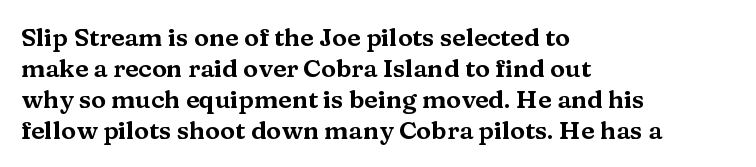
{"italic": "no", "underline": "no", "align": "left", "line_spacing_ratio": 1.24, "letter_spacing": "normal", "letter_spacing_em": 0.0, "glyph_px": 25}
